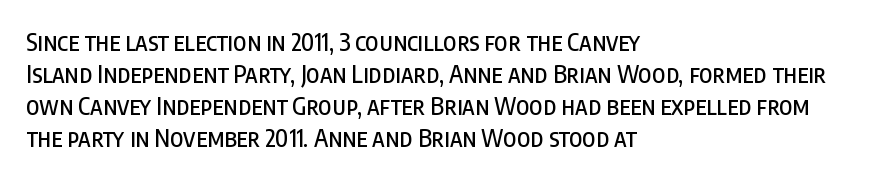
Q: Is the text italic (slanted)? A: No, it is upright.
Q: Is the text underlined? A: No.
Q: How is the paragraph aligned? A: Left-aligned.
Q: Is the spacing between letters normal or unusually wide? A: Normal.
Q: Is the spacing between lines tight, normal or loose? A: Normal.
